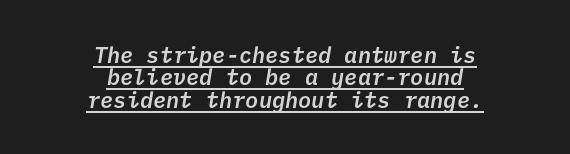
Q: Is the text bold? A: Semi-bold.
Q: Is the text underlined? A: Yes.
Q: How is the paragraph aligned? A: Centered.
Q: Is the spacing between letters normal or unusually wide? A: Normal.
Q: Is the spacing between lines tight, normal or loose? A: Tight.
